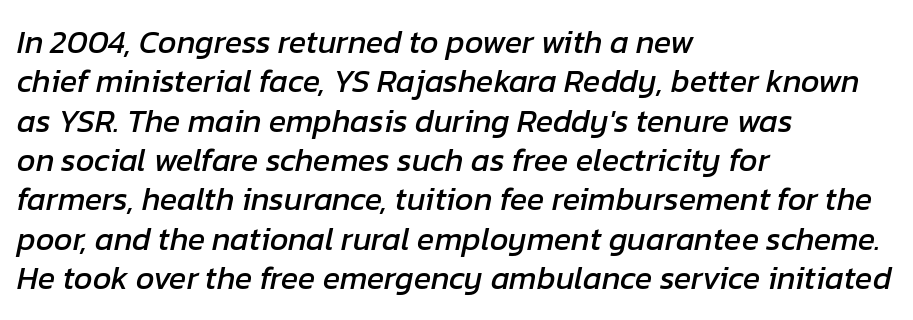
Each line starts at the same left margin while the right side varies. The passage shown has conventional tracking throughout. Check under the words: just untouched page. The rendering uses natural spacing where letterforms have individual widths.
